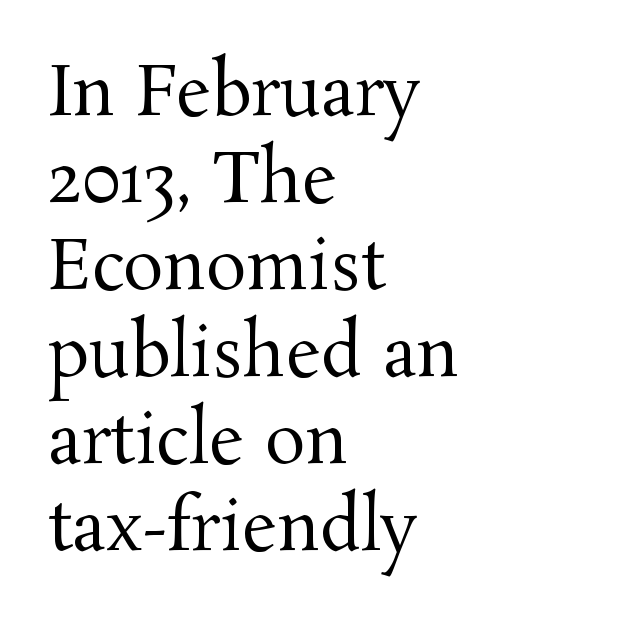
The image shows 68 px regular-weight serif type, upright; set left-aligned, normal line spacing (1.28x), normal letter spacing, not underlined; medium stroke contrast and a medium x-height.
